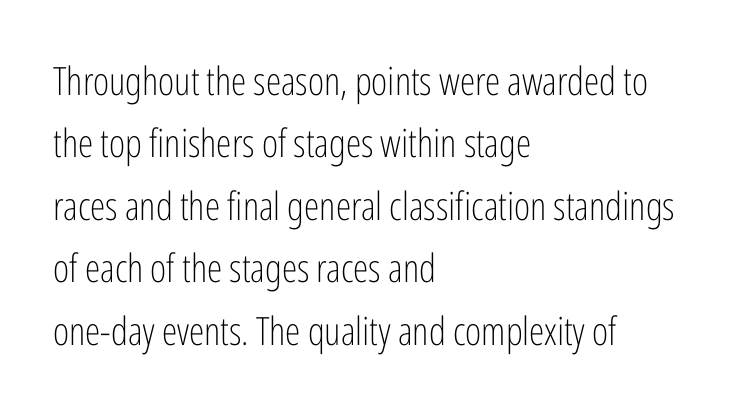
The image shows 39 px light, condensed sans-serif type, upright; set left-aligned, normal line spacing (1.6x), normal letter spacing, not underlined; low stroke contrast and a medium x-height.
